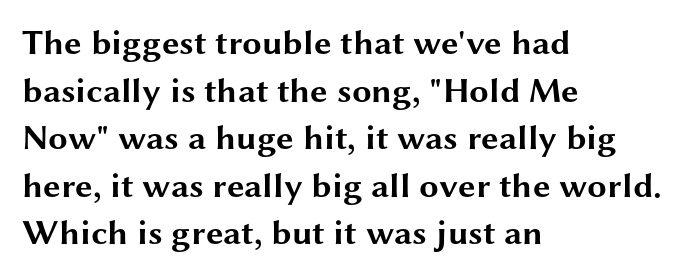
The lines sit at an ordinary, default distance from one another. Between one letter and the next there's only the usual sliver of space. Is this a fixed-width face? No — the glyphs have proportional, varying widths. Notice how the passage keeps a crisp vertical edge on the left only. The lettering stays uniformly vertical, giving the passage a roman look.
